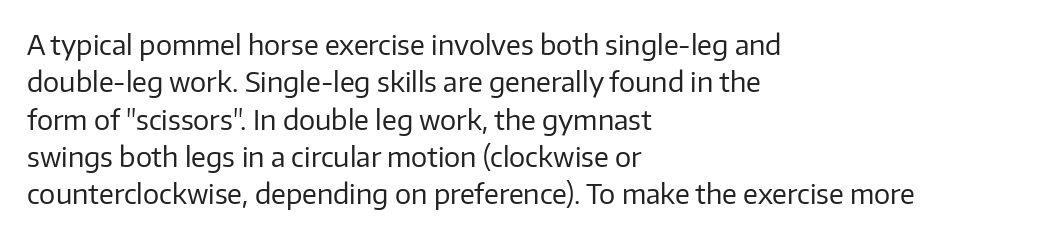
{"italic": "no", "bold": "no", "underline": "no", "align": "left", "line_spacing": "normal", "line_spacing_ratio": 1.38, "letter_spacing": "normal", "letter_spacing_em": 0.0, "glyph_px": 27}
